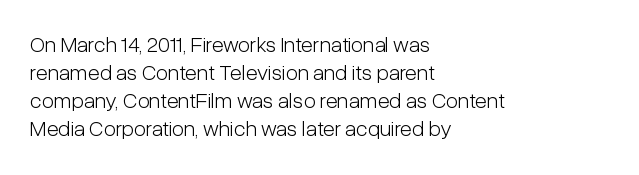
The image shows 22 px text type, upright; set left-aligned, normal line spacing (1.28x), normal letter spacing, not underlined.
